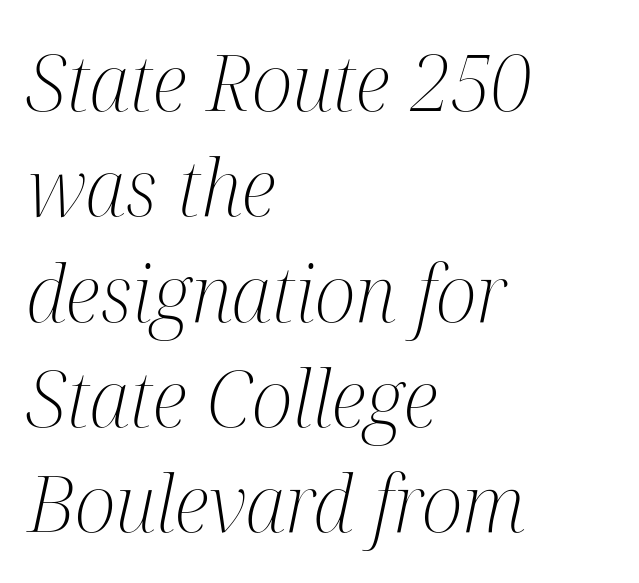
Q: Is the text bold? A: No.
Q: Is the text italic (slanted)? A: Yes, it leans right by about 12 degrees.
Q: Is the typeface a serif or a sans-serif typeface? A: Serif.
Q: Is the text underlined? A: No.
Q: How is the paragraph aligned? A: Left-aligned.
Q: Is the spacing between letters normal or unusually wide? A: Normal.
Q: Is the spacing between lines tight, normal or loose? A: Normal.
Q: Width (condensed, normal, or wide)? A: Condensed.
Q: Stroke contrast? A: Medium.
Q: x-height? A: Medium.
Q: Monospaced? A: No.
